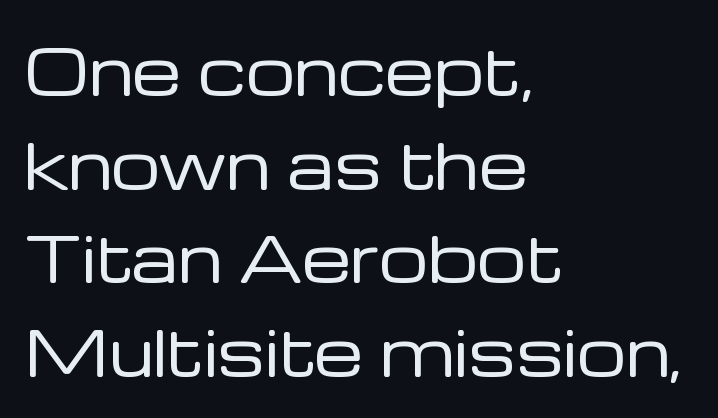
Q: Is the text bold? A: No.
Q: Is the text italic (slanted)? A: No, it is upright.
Q: Is the typeface a serif or a sans-serif typeface? A: Sans-serif.
Q: Is the text underlined? A: No.
Q: How is the paragraph aligned? A: Left-aligned.
Q: Is the spacing between letters normal or unusually wide? A: Normal.
Q: Is the spacing between lines tight, normal or loose? A: Normal.
Q: Width (condensed, normal, or wide)? A: Normal.
Q: Stroke contrast? A: Low.
Q: x-height? A: Medium.
Q: Monospaced? A: No.
